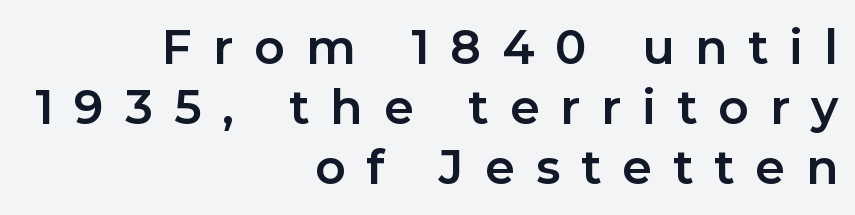
{"serif": "no", "italic": "no", "bold": "yes", "weight": "bold", "width": "normal", "stroke_contrast": "low", "x_height": "medium", "monospaced": "no", "underline": "no", "align": "right", "line_spacing": "normal", "line_spacing_ratio": 1.28, "letter_spacing": "wide", "letter_spacing_em": 0.45, "glyph_px": 47}
